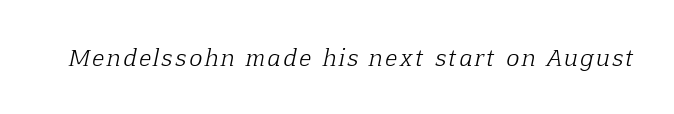
{"italic": "yes", "lean": "right", "slant_degrees": 12, "bold": "no", "underline": "no", "glyph_px": 22}
